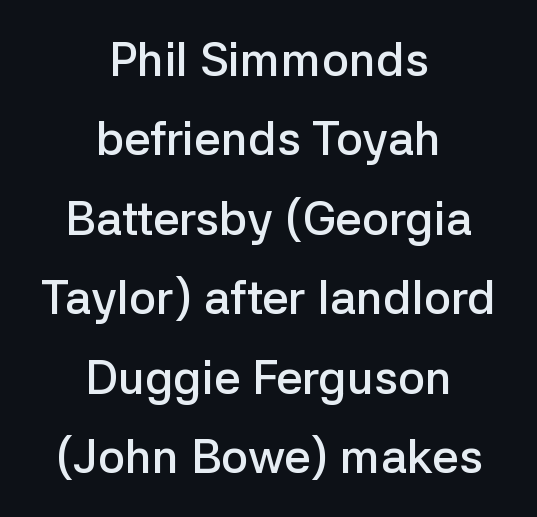
Stroke terminals: plain, sans-serif. Which margin do the lines hug? Neither — every line sits in the middle. Bare-footed words on every line. Honestly, the row spacing looks completely unremarkable. The rendering uses natural spacing where letterforms have individual widths.
